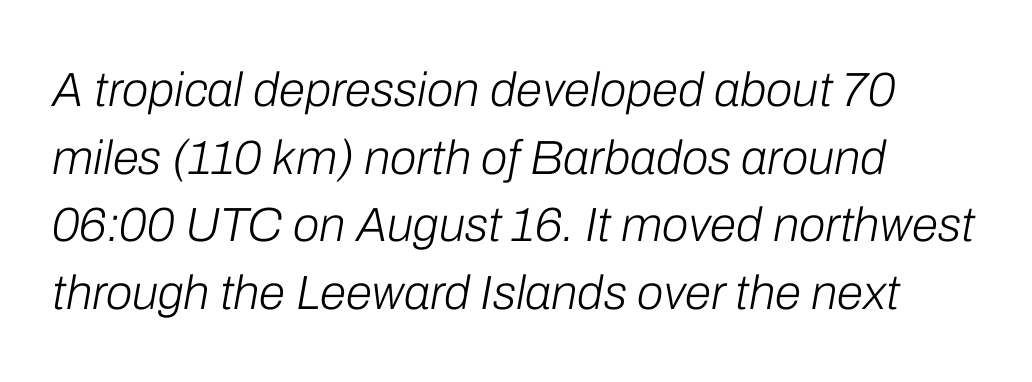
Words appear dense and cohesive because spacing is normal. This sample has the flowing, uneven cadence of proportional lettering. The letterforms sit at book weight or below. Rendered with sloped, italic letterforms. Check under the words: just untouched page. Whoever set this chose a conventional vertical rhythm.
